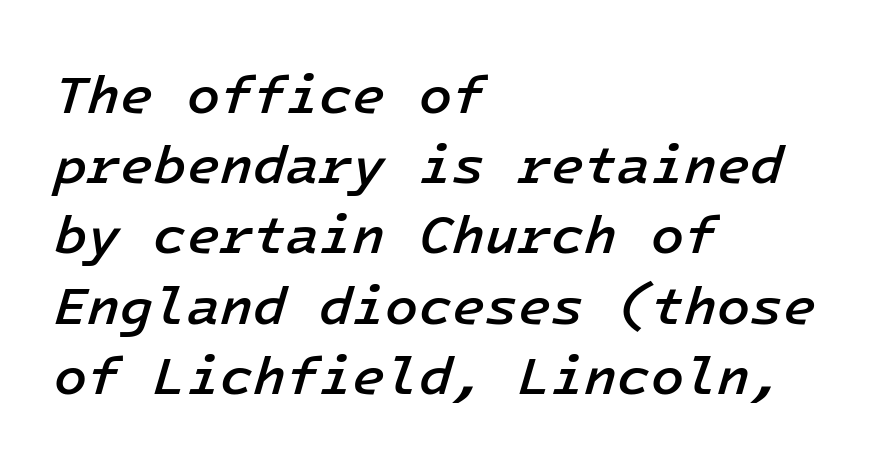
{"italic": "yes", "lean": "right", "slant_degrees": 16, "bold": "semi", "weight": "semibold", "width": "normal", "stroke_contrast": "low", "x_height": "medium", "underline": "no", "align": "left", "line_spacing": "normal", "line_spacing_ratio": 1.3, "letter_spacing": "normal", "letter_spacing_em": 0.0, "glyph_px": 54}
